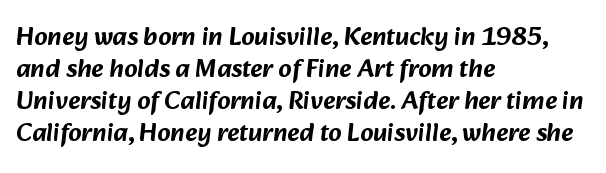
Q: Is the text underlined? A: No.
Q: How is the paragraph aligned? A: Left-aligned.
Q: Is the spacing between letters normal or unusually wide? A: Normal.
